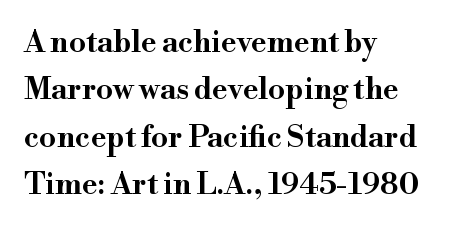
The image shows 30 px wide serif type, upright; set left-aligned, normal line spacing (1.58x), normal letter spacing, not underlined; high stroke contrast and a small x-height.
